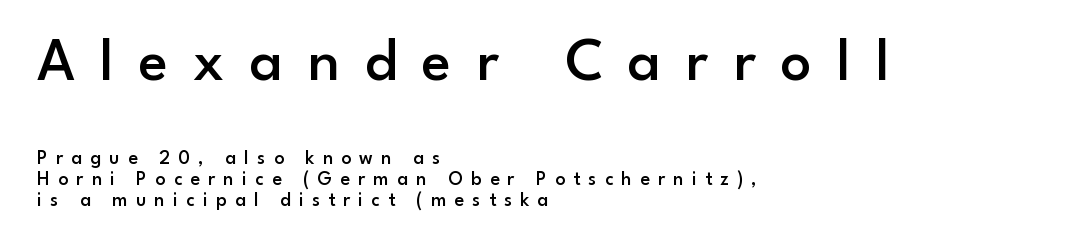
{"serif": "no", "italic": "no", "bold": "semi", "weight": "semibold", "width": "normal", "stroke_contrast": "low", "x_height": "small", "monospaced": "no", "underline": "no", "align": "left", "line_spacing": "tight", "line_spacing_ratio": 1.05, "letter_spacing": "wide", "letter_spacing_em": 0.41, "larger_block": "first", "size_ratio": 3.05, "glyph_px": 61}
